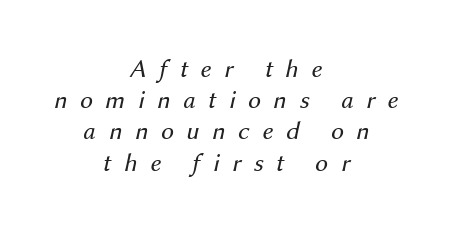
Q: Is the text bold? A: No.
Q: Is the text italic (slanted)? A: Yes, it leans right by about 12 degrees.
Q: Is the text underlined? A: No.
Q: How is the paragraph aligned? A: Centered.
Q: Is the spacing between letters normal or unusually wide? A: Unusually wide.
